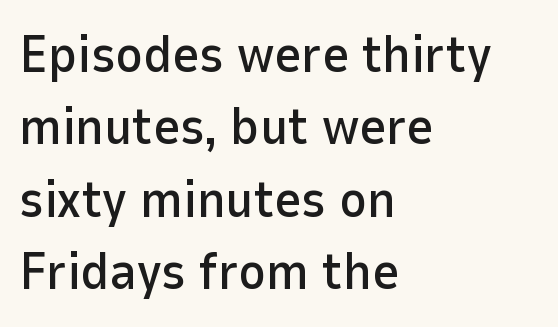
Ascenders rise straight up at ninety degrees. Vertical spacing — default. How are the letters spaced? Ordinarily, with no added tracking. Observe the absence of serifs on each vertical stroke in this sample. Any mark beneath the type? The region is blank.
